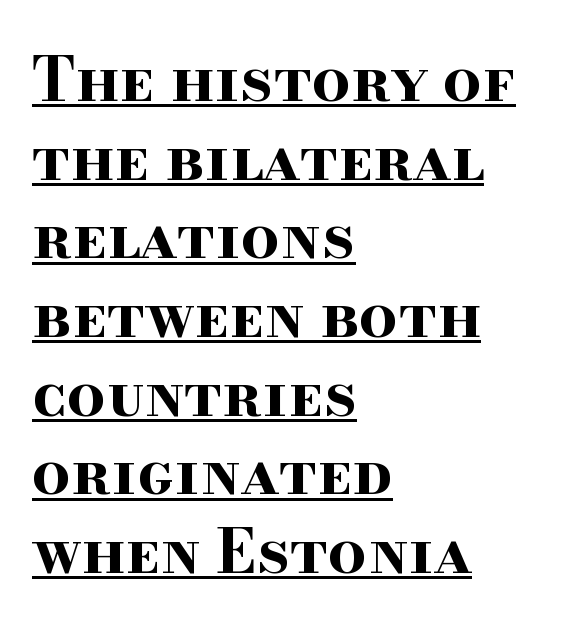
Q: Is the text bold? A: Yes.
Q: Is the text italic (slanted)? A: No, it is upright.
Q: Is the typeface a serif or a sans-serif typeface? A: Serif.
Q: Is the text underlined? A: Yes.
Q: How is the paragraph aligned? A: Left-aligned.
Q: Is the spacing between letters normal or unusually wide? A: Normal.
Q: Is the spacing between lines tight, normal or loose? A: Normal.
Q: Width (condensed, normal, or wide)? A: Wide.
Q: Stroke contrast? A: High.
Q: x-height? A: Small.
Q: Monospaced? A: No.
